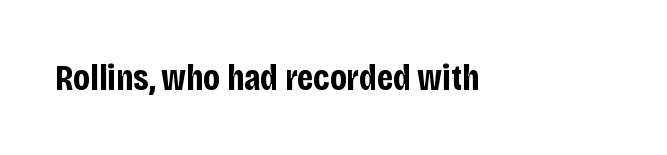
Q: Is the text bold? A: Yes.
Q: Is the text italic (slanted)? A: No, it is upright.
Q: Is the typeface a serif or a sans-serif typeface? A: Sans-serif.
Q: Is the text underlined? A: No.
Q: Is the spacing between letters normal or unusually wide? A: Normal.
Q: Width (condensed, normal, or wide)? A: Condensed.
Q: Stroke contrast? A: Low.
Q: x-height? A: Large.
Q: Monospaced? A: No.
